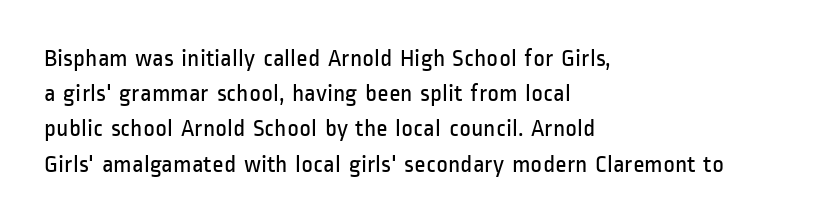
The image shows 25 px text type, upright; set left-aligned, normal line spacing (1.41x), normal letter spacing, not underlined.
